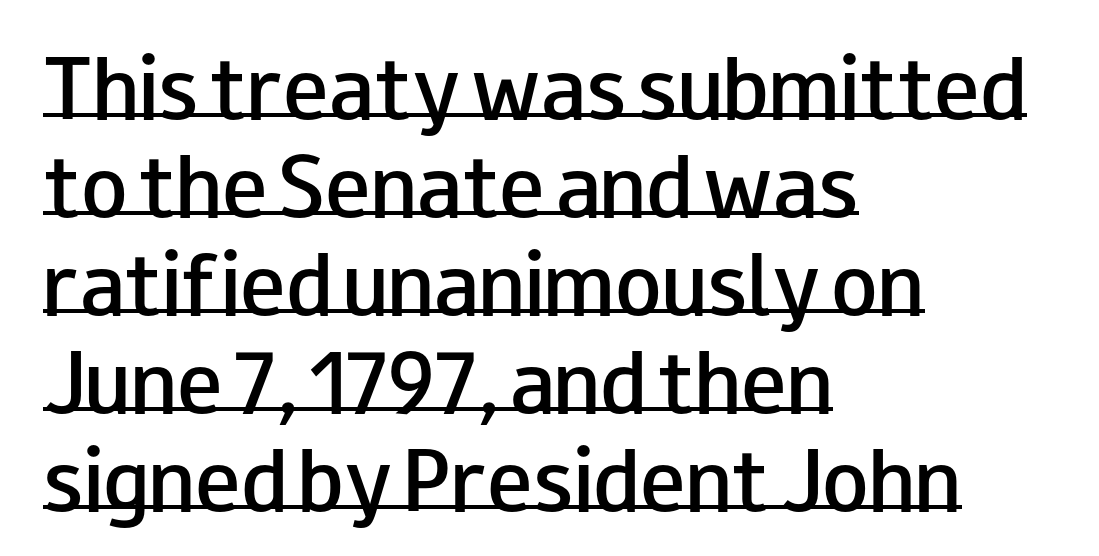
Is this a fixed-width face? No — the glyphs have proportional, varying widths. Check the space under the baseline: a stroke is drawn there. The characters look somewhat weighty, a semibold short of true bold. These lines are composed in type without serifs. The ragged edge is on the right, which tells us the setting is flush left. Nothing unusual about the tracking: characters are spaced as the font intends.
